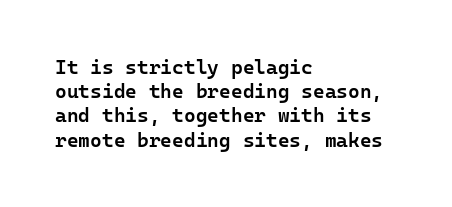
{"italic": "no", "bold": "semi", "underline": "no", "align": "left", "line_spacing_ratio": 1.21, "letter_spacing": "normal", "letter_spacing_em": 0.0, "glyph_px": 20}
